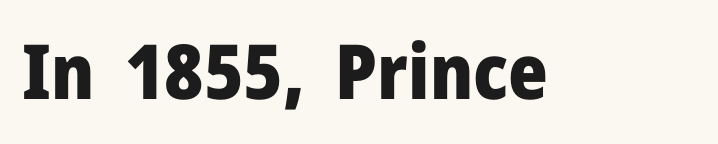
Q: Is the text bold? A: Yes.
Q: Is the text italic (slanted)? A: No, it is upright.
Q: Is the typeface a serif or a sans-serif typeface? A: Sans-serif.
Q: Is the text underlined? A: No.
Q: Is the spacing between letters normal or unusually wide? A: Normal.
Q: Width (condensed, normal, or wide)? A: Normal.
Q: Stroke contrast? A: Low.
Q: x-height? A: Medium.
Q: Monospaced? A: No.
